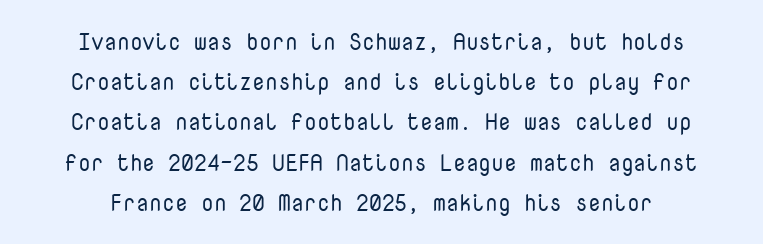
Q: Is the text bold? A: No.
Q: Is the text italic (slanted)? A: No, it is upright.
Q: Is the text underlined? A: No.
Q: Is the spacing between letters normal or unusually wide? A: Normal.
